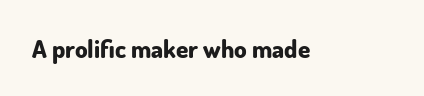
The image shows 25 px bold type, upright; set normal letter spacing, not underlined.
